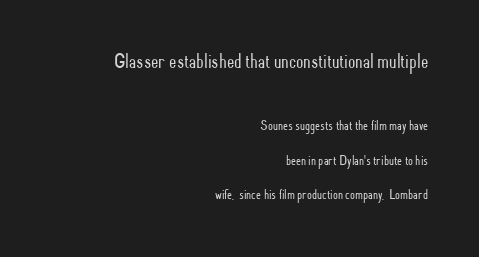
The image shows 21 px text type, upright; set right-aligned, loose line spacing (2.46x), normal letter spacing, not underlined; the first (top) block is 1.5x larger.
